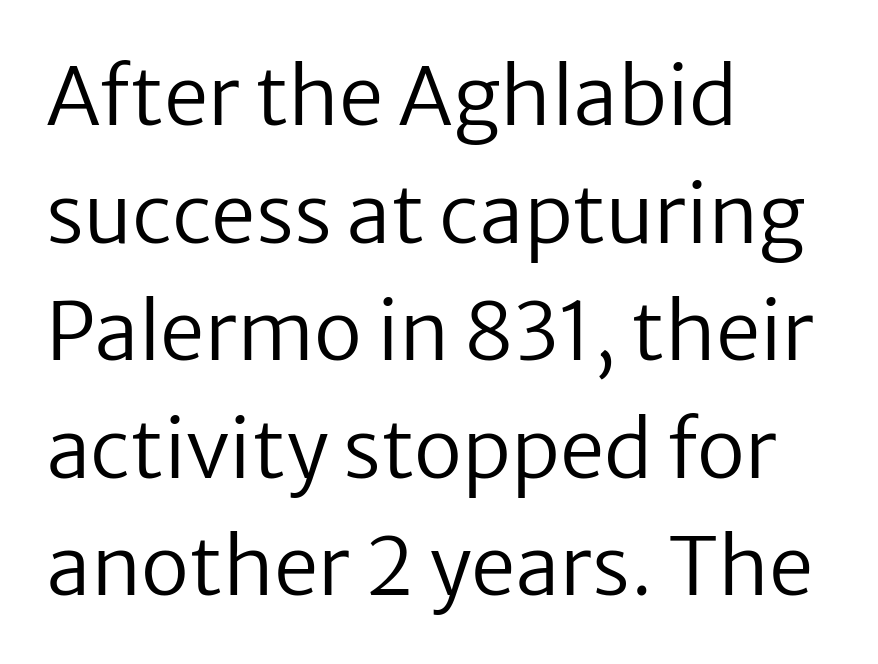
{"serif": "no", "italic": "no", "bold": "no", "weight": "regular", "width": "normal", "stroke_contrast": "low", "x_height": "medium", "monospaced": "no", "underline": "no", "align": "left", "line_spacing": "normal", "line_spacing_ratio": 1.47, "letter_spacing": "normal", "letter_spacing_em": 0.0, "glyph_px": 80}
